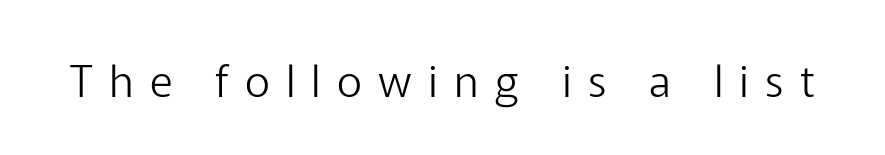
The face used here is proportionally spaced, like ordinary book or web type. Is the type heavy? It reads as light-to-regular instead. Upright lettering throughout. Underlining? Definitely not there.
